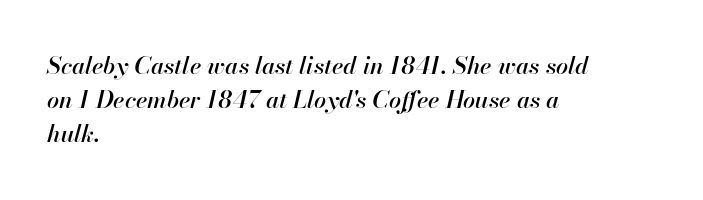
The image shows 24 px text type, italic (leaning right); set left-aligned, normal line spacing (1.42x), normal letter spacing, not underlined.
